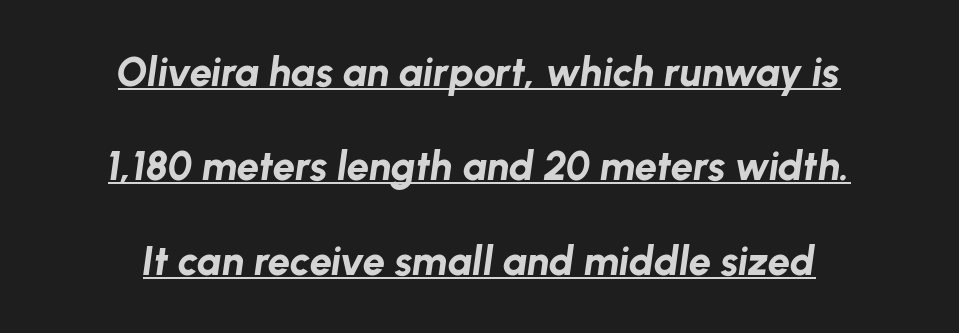
The image shows 40 px bold type, italic (leaning right); set centered, loose line spacing (2.36x), normal letter spacing, underlined; low stroke contrast and a medium x-height.
